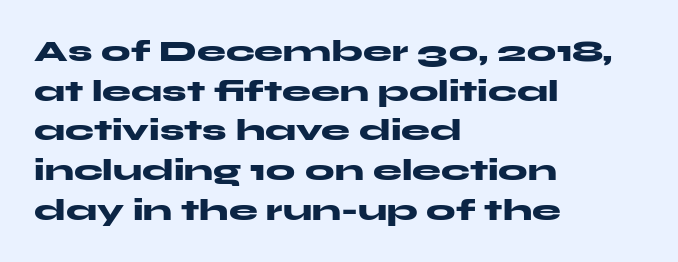
Q: Is the text bold? A: Yes.
Q: Is the text italic (slanted)? A: No, it is upright.
Q: Is the typeface a serif or a sans-serif typeface? A: Sans-serif.
Q: Is the text underlined? A: No.
Q: How is the paragraph aligned? A: Left-aligned.
Q: Is the spacing between letters normal or unusually wide? A: Normal.
Q: Is the spacing between lines tight, normal or loose? A: Normal.
Q: Width (condensed, normal, or wide)? A: Wide.
Q: Stroke contrast? A: Medium.
Q: x-height? A: Medium.
Q: Monospaced? A: No.
